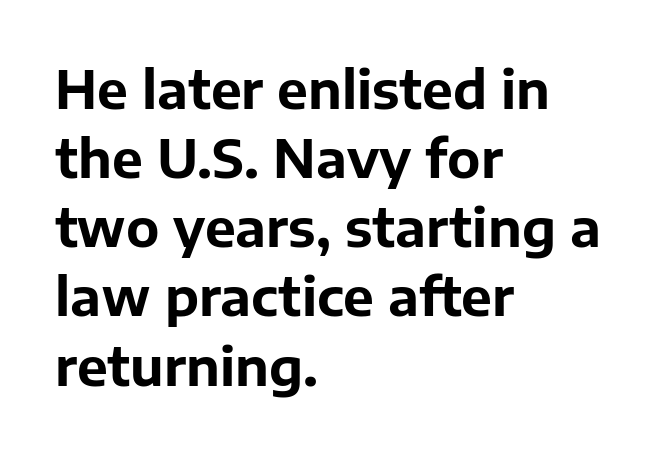
{"serif": "no", "italic": "no", "bold": "yes", "weight": "bold", "width": "normal", "stroke_contrast": "low", "x_height": "medium", "monospaced": "no", "underline": "no", "align": "left", "line_spacing": "normal", "line_spacing_ratio": 1.33, "letter_spacing": "normal", "letter_spacing_em": 0.0, "glyph_px": 52}
